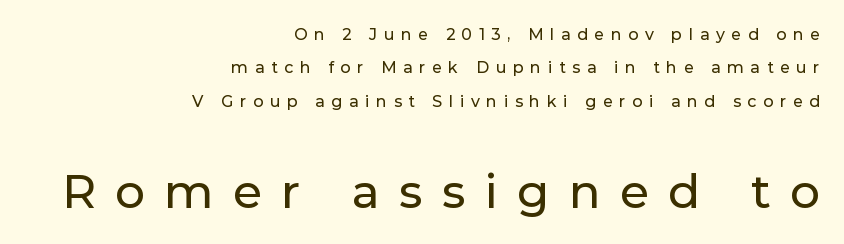
The image shows 47 px sans-serif type, upright; set right-aligned, loose line spacing (2.09x), unusually wide letter spacing (+0.41 em), not underlined; the second (bottom) block is 2.94x larger; low stroke contrast and a medium x-height.
